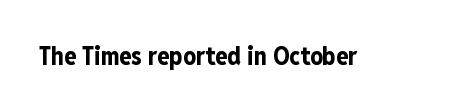
Q: Is the text bold? A: Yes.
Q: Is the text italic (slanted)? A: No, it is upright.
Q: Is the text underlined? A: No.
Q: Is the spacing between letters normal or unusually wide? A: Normal.
